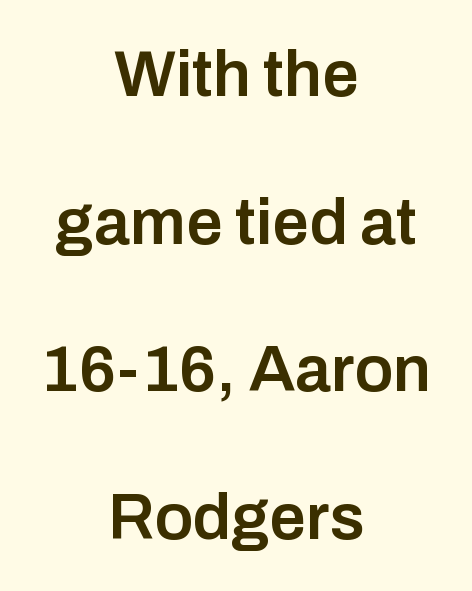
A typesetter would label this face a sans. Honestly, the letter spacing is just normal — you wouldn't notice it. Proportional: the letters do not fall into vertical columns. Stroke thickness is moderately raised; the sample reads as semibold.
